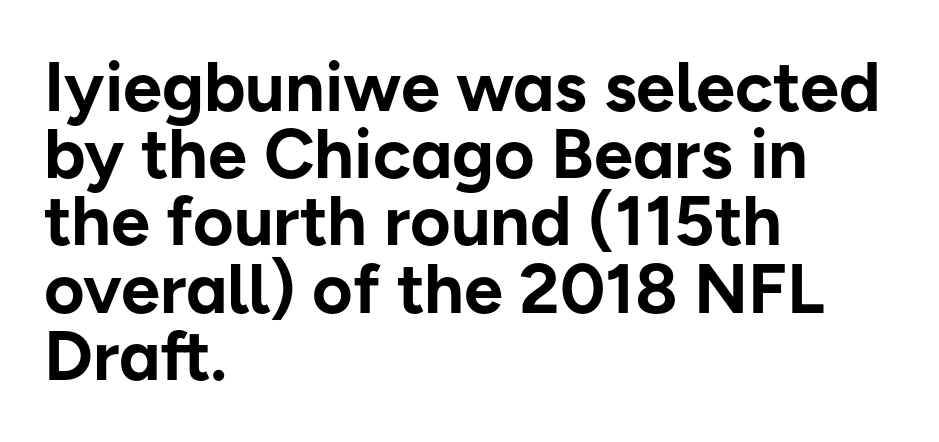
A typesetter would call this proportional, since set widths differ per character. Visually the block forms a straight wall on the left and a jagged coastline on the right. Weight: bold. The lines are packed closely together with very little leading. Nope, not italic — everything's standing straight.
